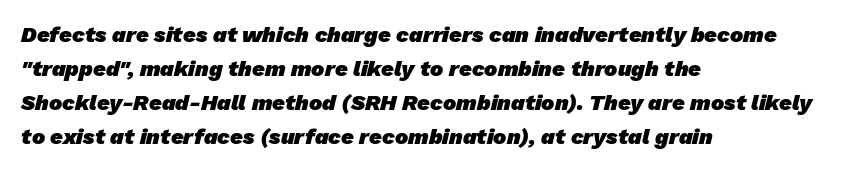
The baseline area is clear. This block has exactly the height ordinary leading produces. The rendering keeps characters at their native spacing. These lines stack with their left ends in a neat column. Students, this is bold: see how much ink each stroke carries.
